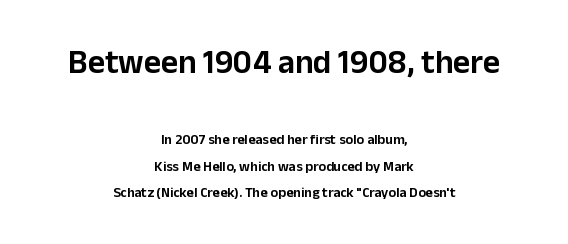
The image shows 33 px sans-serif type, upright; set centered, line spacing 1.88x, normal letter spacing, not underlined; the first (top) block is 2.36x larger; low stroke contrast and a medium x-height.
